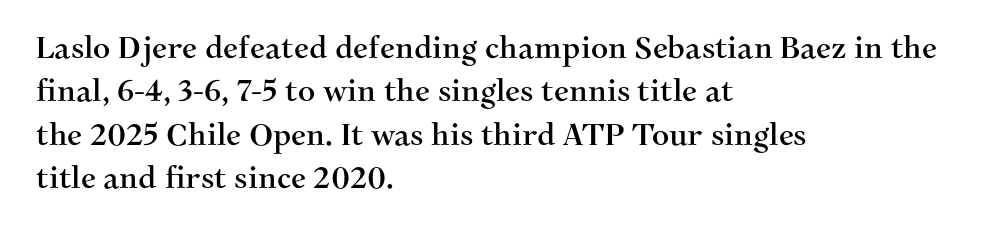
Q: Is the text italic (slanted)? A: No, it is upright.
Q: Is the typeface a serif or a sans-serif typeface? A: Serif.
Q: Is the text underlined? A: No.
Q: How is the paragraph aligned? A: Left-aligned.
Q: Is the spacing between letters normal or unusually wide? A: Normal.
Q: Is the spacing between lines tight, normal or loose? A: Normal.
Q: Width (condensed, normal, or wide)? A: Normal.
Q: Stroke contrast? A: Medium.
Q: x-height? A: Medium.
Q: Monospaced? A: No.
